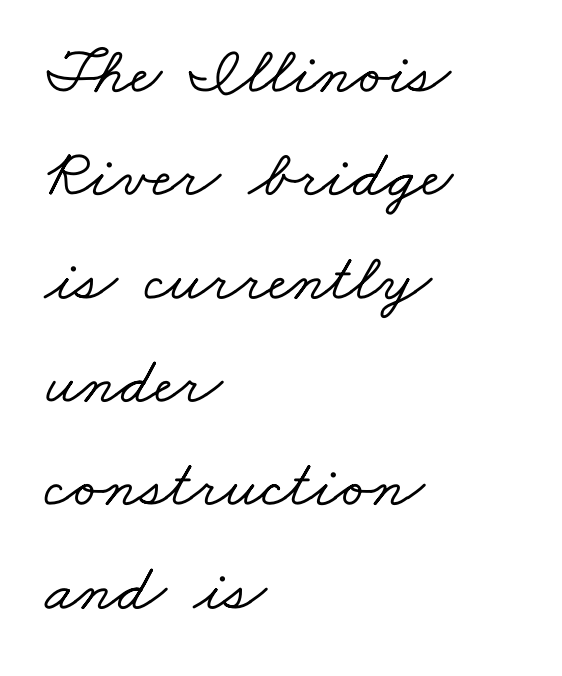
There is no visible air inserted between adjacent glyphs. This sample is left-justified, so line endings fall wherever the words run out. Old-style or modern, the face here clearly has serifs. Is this a fixed-width face? No — the glyphs have proportional, varying widths. Rows of type keep a routine distance in the vertical direction.
